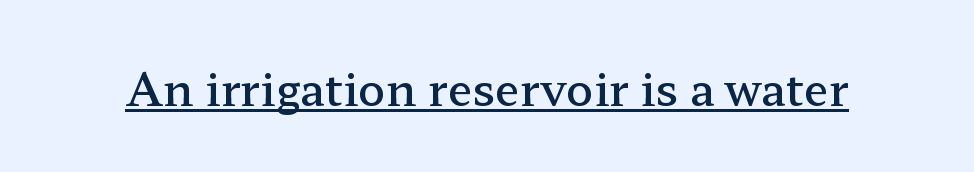
Note the varied advance widths — an 'i' is clearly narrower than an 'm'. If you drew a line through each stem, it would be perfectly vertical. Inter-character spacing is left at the font's built-in metrics. Check where the strokes stop: tiny serifs finish them off.
